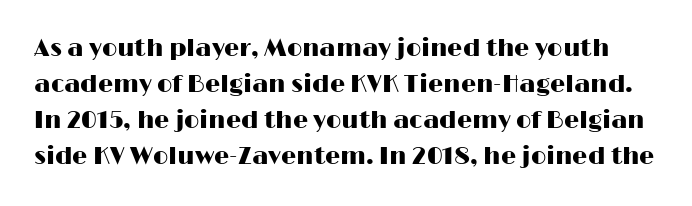
Rendered with straight, roman letterforms. Vertical spacing — default. Look at the tracking — it's just the regular setting, nothing added. The passage shown is not underscored anywhere.
